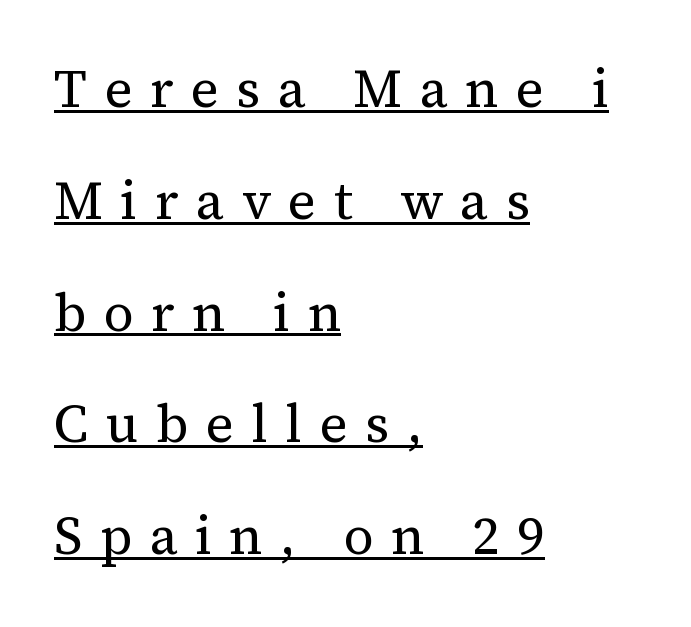
The letters are spread apart with noticeably loose tracking. Weight: in the light-to-regular range. Compared with a centered layout, this one pins lines to the left instead. Has an underline been added? It has. The passage shown is typeset with a serif family.
